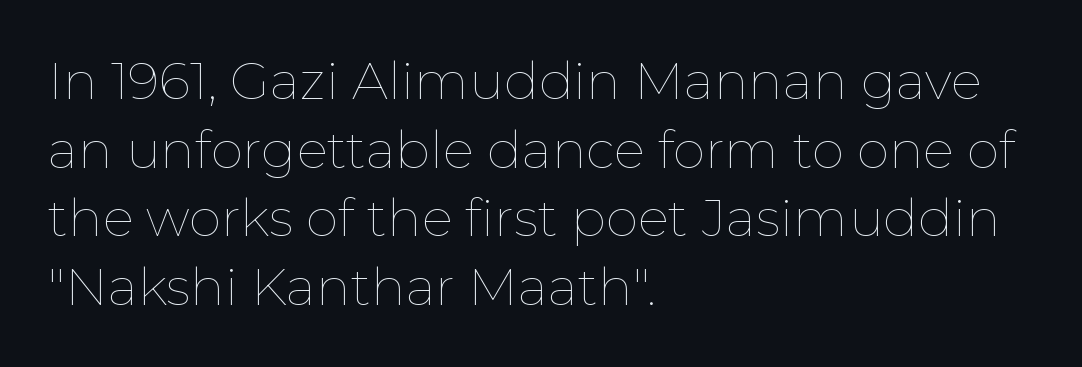
{"italic": "no", "bold": "no", "weight": "thin", "width": "normal", "stroke_contrast": "low", "x_height": "medium", "monospaced": "no", "underline": "no", "align": "left", "line_spacing": "normal", "line_spacing_ratio": 1.32, "letter_spacing": "normal", "letter_spacing_em": 0.0, "glyph_px": 52}
